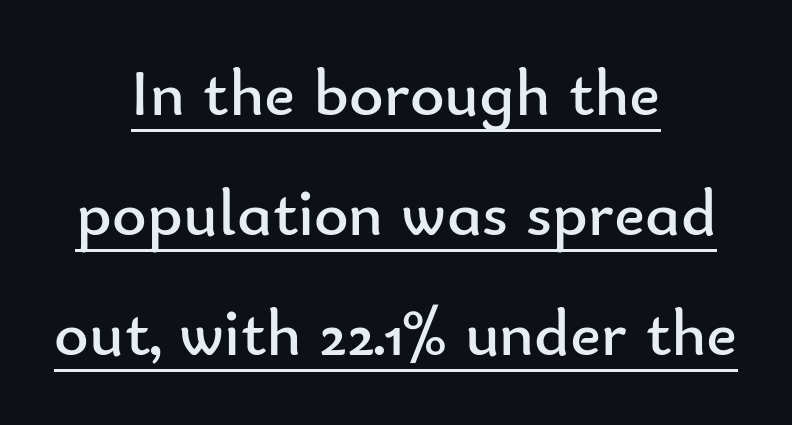
Q: Is the text bold? A: No.
Q: Is the text italic (slanted)? A: No, it is upright.
Q: Is the typeface a serif or a sans-serif typeface? A: Sans-serif.
Q: Is the text underlined? A: Yes.
Q: How is the paragraph aligned? A: Centered.
Q: Is the spacing between letters normal or unusually wide? A: Normal.
Q: Width (condensed, normal, or wide)? A: Normal.
Q: Stroke contrast? A: Low.
Q: x-height? A: Small.
Q: Monospaced? A: No.
